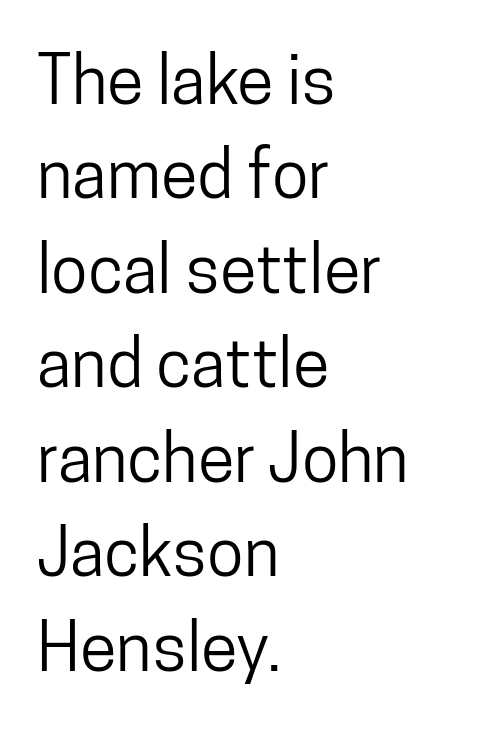
Q: Is the text italic (slanted)? A: No, it is upright.
Q: Is the typeface a serif or a sans-serif typeface? A: Sans-serif.
Q: Is the text underlined? A: No.
Q: How is the paragraph aligned? A: Left-aligned.
Q: Is the spacing between letters normal or unusually wide? A: Normal.
Q: Is the spacing between lines tight, normal or loose? A: Normal.
Q: Width (condensed, normal, or wide)? A: Condensed.
Q: Stroke contrast? A: Low.
Q: x-height? A: Medium.
Q: Monospaced? A: No.
